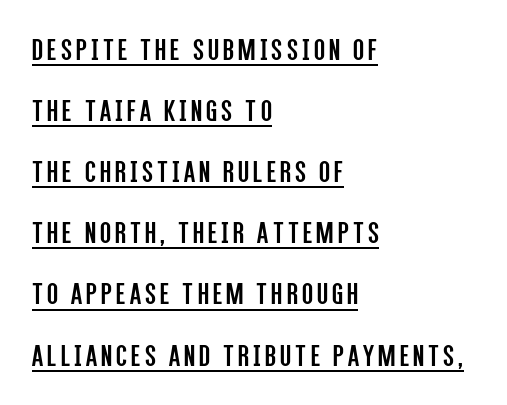
{"serif": "no", "italic": "no", "bold": "no", "weight": "regular", "width": "condensed", "stroke_contrast": "low", "x_height": "large", "monospaced": "no", "underline": "yes", "align": "left", "line_spacing": "loose", "line_spacing_ratio": 1.91, "glyph_px": 32}
